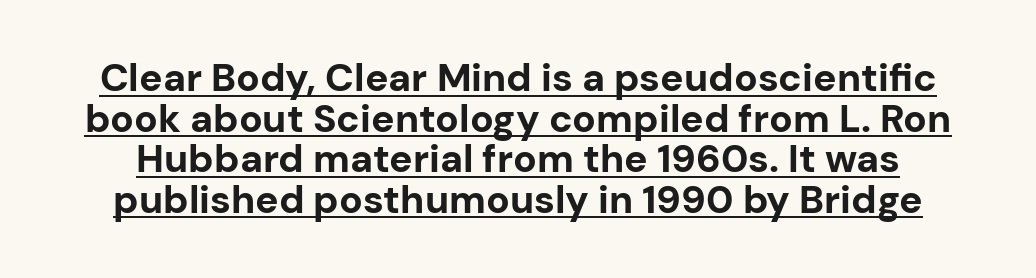
{"serif": "no", "italic": "no", "bold": "yes", "weight": "bold", "width": "normal", "stroke_contrast": "low", "x_height": "medium", "monospaced": "no", "underline": "yes", "line_spacing": "tight", "line_spacing_ratio": 1.04, "letter_spacing": "normal", "letter_spacing_em": 0.0, "glyph_px": 39}
